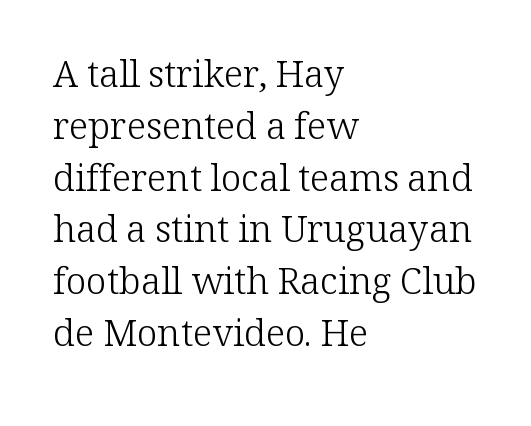
These lines sit exactly where default settings would place them. The letterforms sit at book weight or below. The passage shown is typeset with a serif family. Check under the words: just untouched page. Nope, not italic — everything's standing straight. The passage shown is typed in a proportional face where columns would drift.
